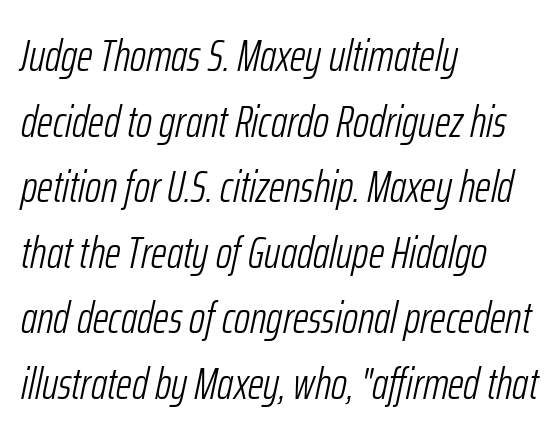
Is this a fixed-width face? No — the glyphs have proportional, varying widths. Yep, that's italic — everything's leaning. In terms of letterspacing, this is plain default setting. The foot of each line stays bare and open. All the whitespace from short lines collects on the right. No letter is thick-stroked: the sample isn't bold.
